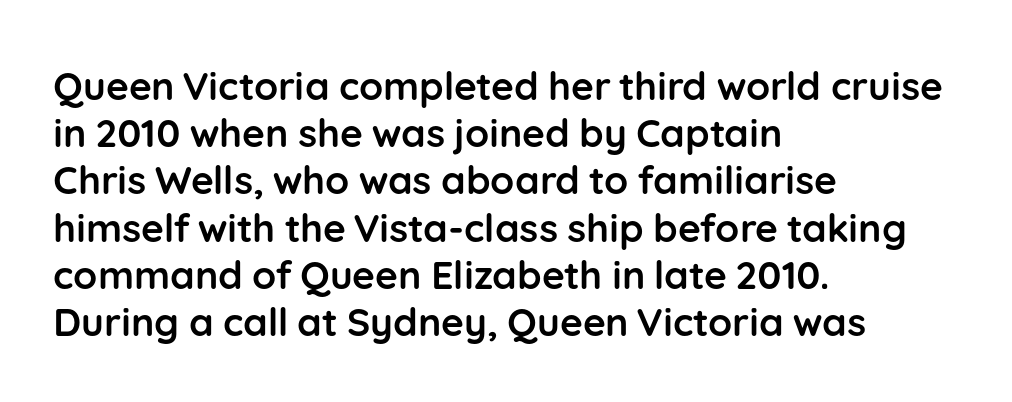
{"serif": "no", "italic": "no", "bold": "yes", "weight": "semibold", "width": "normal", "stroke_contrast": "low", "x_height": "medium", "monospaced": "no", "underline": "no", "align": "left", "line_spacing_ratio": 1.21, "letter_spacing": "normal", "letter_spacing_em": 0.0, "glyph_px": 39}
